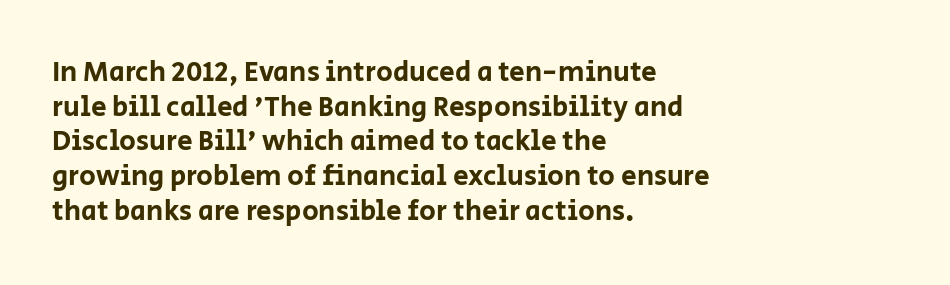
The image shows 28 px sans-serif type, upright; set left-aligned, line spacing 1.24x, normal letter spacing, not underlined; low stroke contrast and a large x-height.
